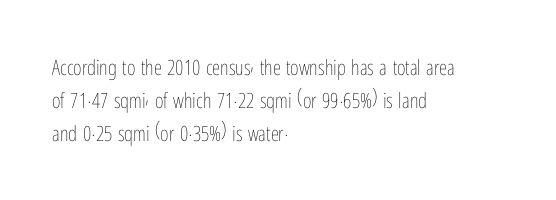
No italicization has been applied; the sample stays upright. This rendering features lettering with no underline. Summary of weight: not heavy and not bold. The typesetter chose a ragged-right arrangement here. The vertical gap from one line to the next is medium.
